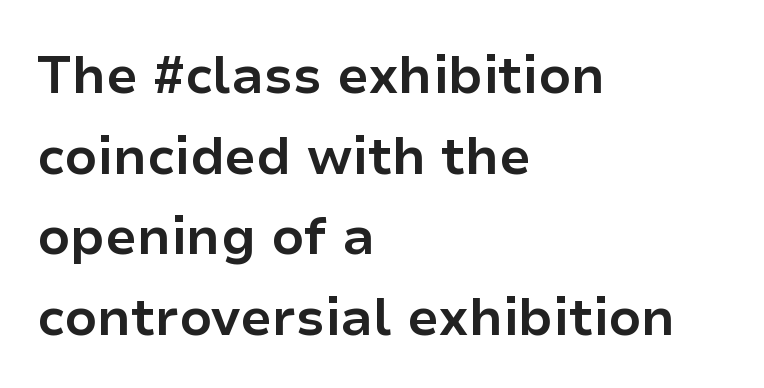
Q: Is the text bold? A: Yes.
Q: Is the text italic (slanted)? A: No, it is upright.
Q: Is the typeface a serif or a sans-serif typeface? A: Sans-serif.
Q: Is the text underlined? A: No.
Q: How is the paragraph aligned? A: Left-aligned.
Q: Is the spacing between letters normal or unusually wide? A: Normal.
Q: Is the spacing between lines tight, normal or loose? A: Normal.
Q: Width (condensed, normal, or wide)? A: Normal.
Q: Stroke contrast? A: Low.
Q: x-height? A: Medium.
Q: Monospaced? A: No.
